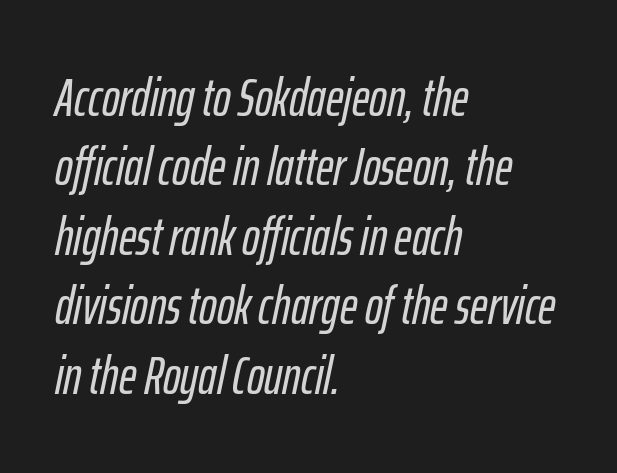
The image shows 53 px condensed type, italic (leaning right); set left-aligned, normal line spacing (1.31x), normal letter spacing, not underlined; low stroke contrast and a medium x-height.
